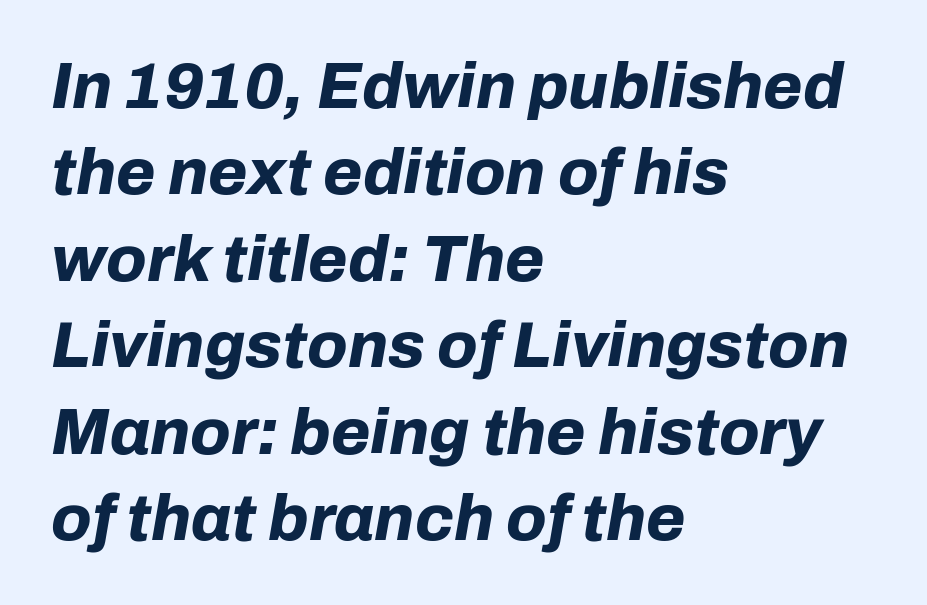
The image shows 64 px bold type, italic (leaning right); set left-aligned, normal line spacing (1.35x), normal letter spacing, not underlined; low stroke contrast and a medium x-height.
